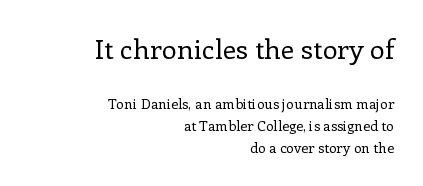
Q: Is the text bold? A: No.
Q: Is the text italic (slanted)? A: No, it is upright.
Q: Is the text underlined? A: No.
Q: How is the paragraph aligned? A: Right-aligned.
Q: Is the spacing between letters normal or unusually wide? A: Normal.
Q: Is the spacing between lines tight, normal or loose? A: Normal.
Q: Which block of text is set in a larger size, the first (top) or the second (bottom)? A: The first (top) one.
